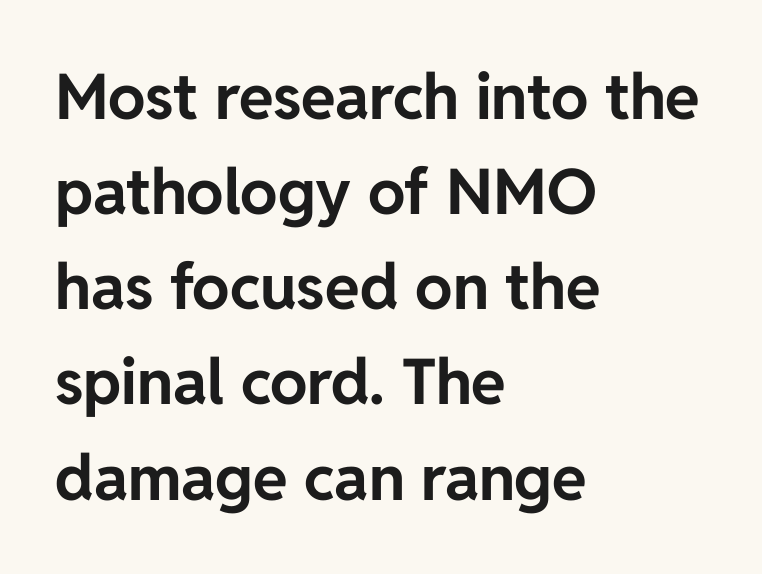
The image shows 63 px bold sans-serif type, upright; set left-aligned, normal line spacing (1.51x), normal letter spacing, not underlined; low stroke contrast and a medium x-height.
